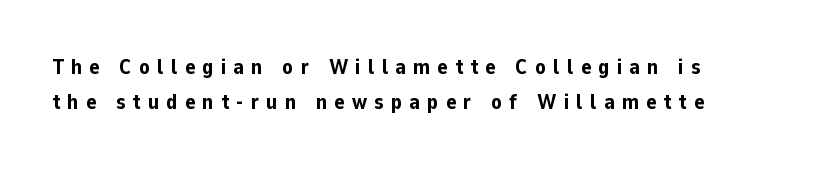
{"italic": "no", "bold": "yes", "underline": "no", "line_spacing": "normal", "line_spacing_ratio": 1.69, "letter_spacing": "wide", "letter_spacing_em": 0.35, "glyph_px": 21}
